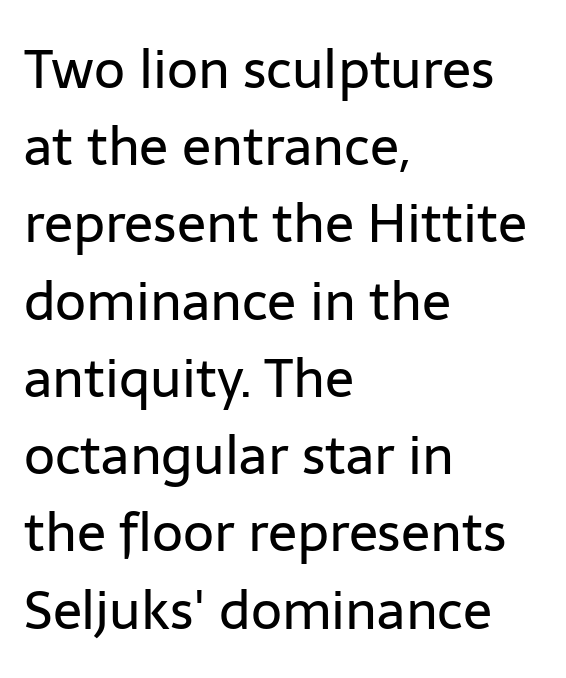
Q: Is the text bold? A: No.
Q: Is the text italic (slanted)? A: No, it is upright.
Q: Is the typeface a serif or a sans-serif typeface? A: Sans-serif.
Q: Is the text underlined? A: No.
Q: How is the paragraph aligned? A: Left-aligned.
Q: Is the spacing between letters normal or unusually wide? A: Normal.
Q: Is the spacing between lines tight, normal or loose? A: Normal.
Q: Width (condensed, normal, or wide)? A: Normal.
Q: Stroke contrast? A: Low.
Q: x-height? A: Medium.
Q: Monospaced? A: No.
